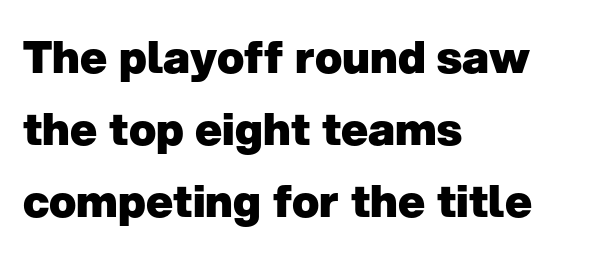
The image shows 45 px heavy sans-serif type, upright; set left-aligned, normal line spacing (1.6x), normal letter spacing, not underlined; low stroke contrast and a medium x-height.
